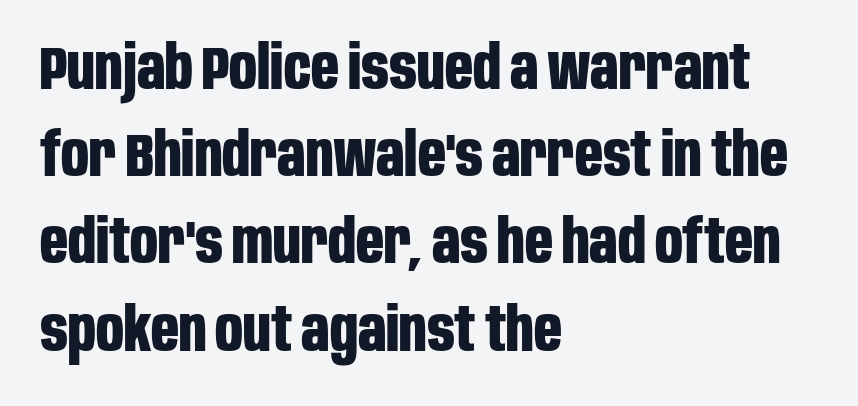
{"serif": "no", "italic": "no", "bold": "yes", "weight": "bold", "width": "condensed", "stroke_contrast": "low", "x_height": "large", "monospaced": "no", "underline": "no", "align": "left", "line_spacing": "normal", "line_spacing_ratio": 1.43, "letter_spacing": "normal", "letter_spacing_em": 0.0, "glyph_px": 61}
